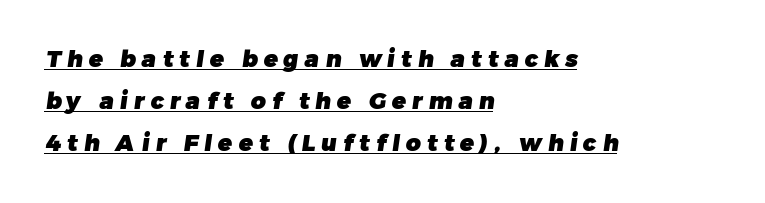
{"bold": "yes", "underline": "yes", "align": "left", "line_spacing_ratio": 1.82, "letter_spacing": "wide", "letter_spacing_em": 0.27, "glyph_px": 23}
